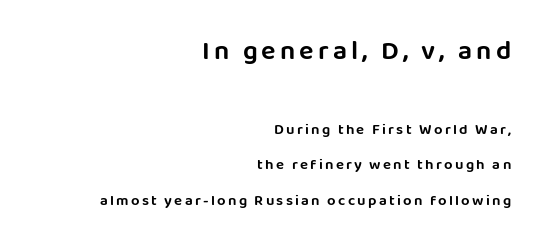
{"italic": "no", "underline": "no", "align": "right", "line_spacing": "loose", "line_spacing_ratio": 2.37, "larger_block": "first", "size_ratio": 1.8, "glyph_px": 27}
